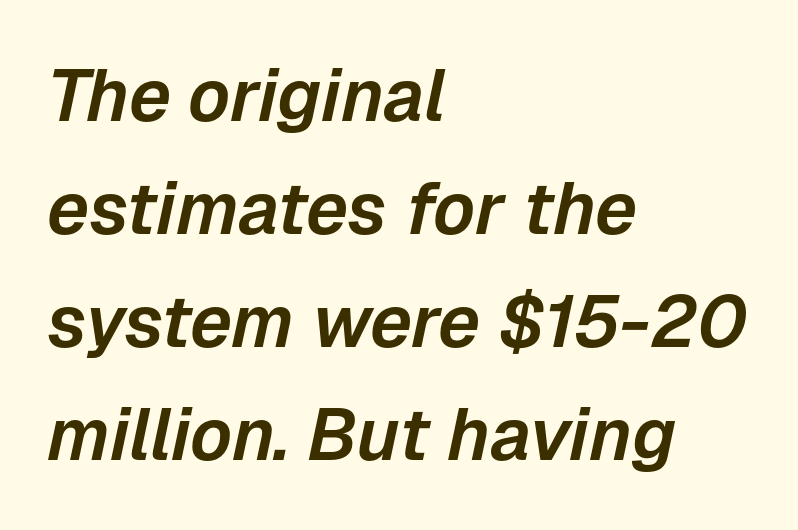
{"italic": "yes", "lean": "right", "slant_degrees": 12, "width": "normal", "stroke_contrast": "low", "x_height": "medium", "monospaced": "no", "underline": "no", "align": "left", "line_spacing": "normal", "line_spacing_ratio": 1.55, "letter_spacing": "normal", "letter_spacing_em": 0.0, "glyph_px": 73}
